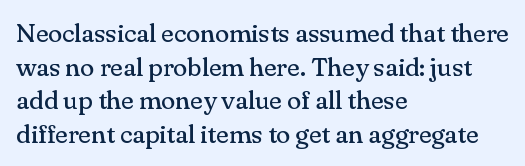
Q: Is the text bold? A: No.
Q: Is the text italic (slanted)? A: No, it is upright.
Q: Is the text underlined? A: No.
Q: How is the paragraph aligned? A: Left-aligned.
Q: Is the spacing between letters normal or unusually wide? A: Normal.
Q: Is the spacing between lines tight, normal or loose? A: Normal.
